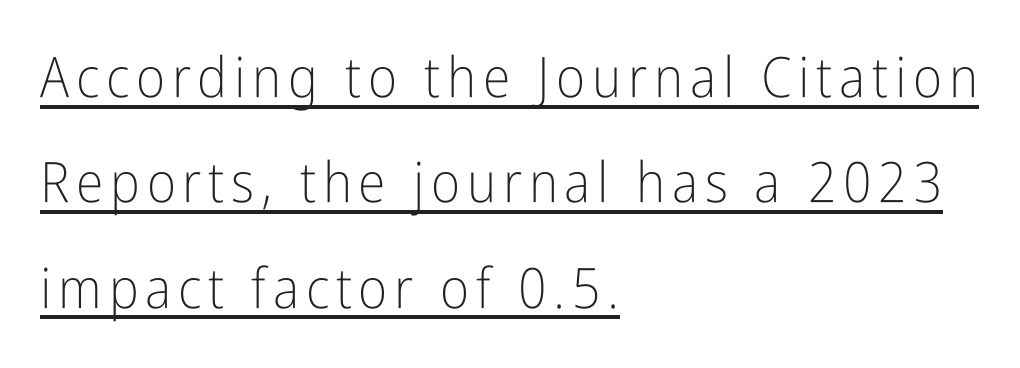
Q: Is the text bold? A: No.
Q: Is the text italic (slanted)? A: No, it is upright.
Q: Is the typeface a serif or a sans-serif typeface? A: Sans-serif.
Q: Is the text underlined? A: Yes.
Q: How is the paragraph aligned? A: Left-aligned.
Q: Width (condensed, normal, or wide)? A: Condensed.
Q: Stroke contrast? A: Low.
Q: x-height? A: Medium.
Q: Monospaced? A: No.
